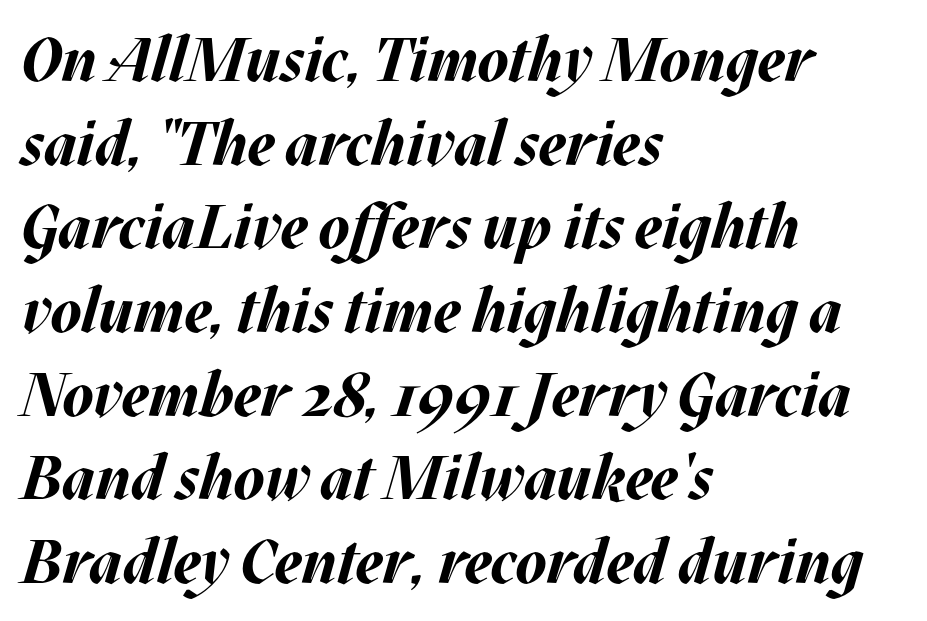
Where is the straight margin? On the left. Descender tails drop into unmarked territory. A typesetter would call this proportional, since set widths differ per character. Posture: slanted. Students, note that the glyphs here touch the page at normal intervals.
